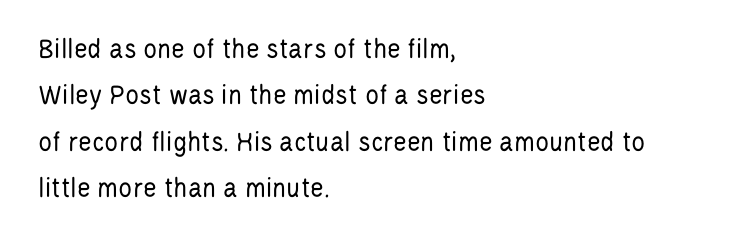
The image shows 29 px regular-weight, condensed sans-serif type, upright; set left-aligned, normal line spacing (1.6x), normal letter spacing, not underlined; low stroke contrast and a large x-height.
